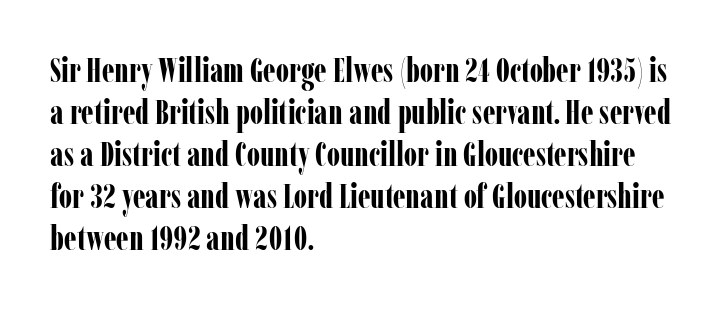
The rag falls on the right side of this text block. These lines keep a tight, regular rhythm from letter to letter. The face used here is proportionally spaced, like ordinary book or web type. The specimen reads as upright at a glance. Check where the strokes stop: tiny serifs finish them off. Only glyphs here, with clear space below each row.
